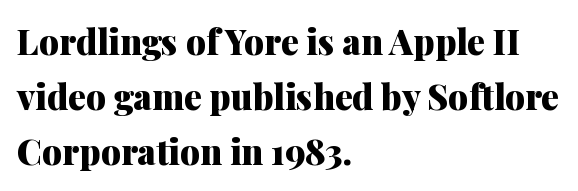
Where is the straight margin? On the left. The block of text has a typical density, with ordinary space between rows. What weight is shown? A full bold with thick strokes. The axis of the letterforms is exactly vertical. These lines are composed in type with serifs. Here the glyphs are tracked normally, forming tight word shapes.
